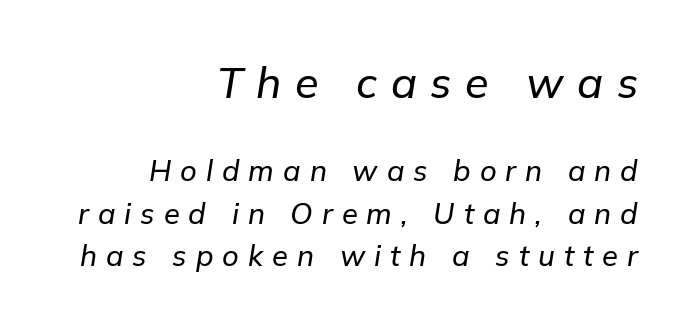
Q: Is the text italic (slanted)? A: Yes, it leans right by about 9 degrees.
Q: Is the text underlined? A: No.
Q: How is the paragraph aligned? A: Right-aligned.
Q: Is the spacing between letters normal or unusually wide? A: Unusually wide.
Q: Is the spacing between lines tight, normal or loose? A: Normal.
Q: Which block of text is set in a larger size, the first (top) or the second (bottom)? A: The first (top) one.
Q: Width (condensed, normal, or wide)? A: Normal.
Q: Stroke contrast? A: Low.
Q: x-height? A: Medium.
Q: Monospaced? A: No.
